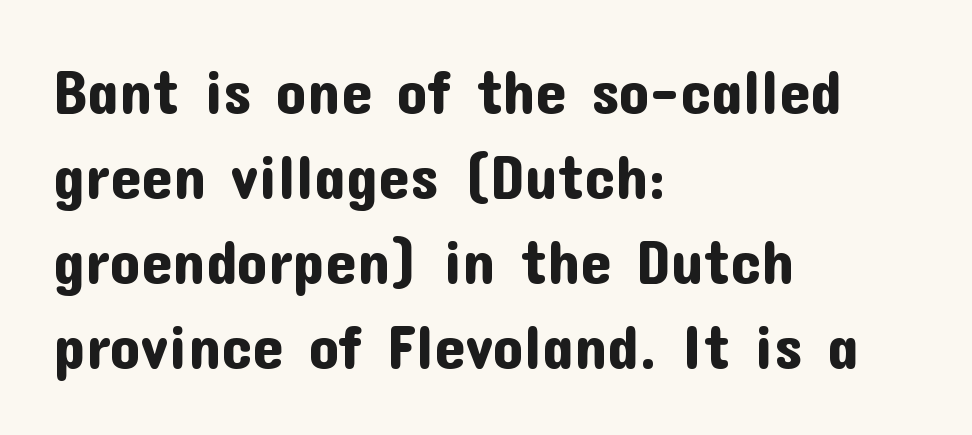
{"serif": "no", "italic": "no", "width": "normal", "stroke_contrast": "low", "x_height": "medium", "monospaced": "no", "underline": "no", "align": "left", "line_spacing": "normal", "line_spacing_ratio": 1.37, "letter_spacing": "normal", "letter_spacing_em": 0.0, "glyph_px": 62}
